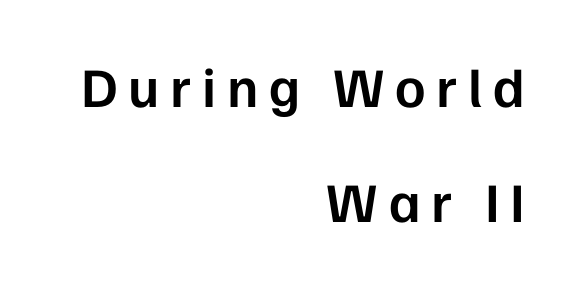
Q: Is the text bold? A: Semi-bold.
Q: Is the text italic (slanted)? A: No, it is upright.
Q: Is the typeface a serif or a sans-serif typeface? A: Sans-serif.
Q: Is the text underlined? A: No.
Q: How is the paragraph aligned? A: Right-aligned.
Q: Is the spacing between lines tight, normal or loose? A: Loose.
Q: Width (condensed, normal, or wide)? A: Normal.
Q: Stroke contrast? A: Low.
Q: x-height? A: Medium.
Q: Monospaced? A: No.
